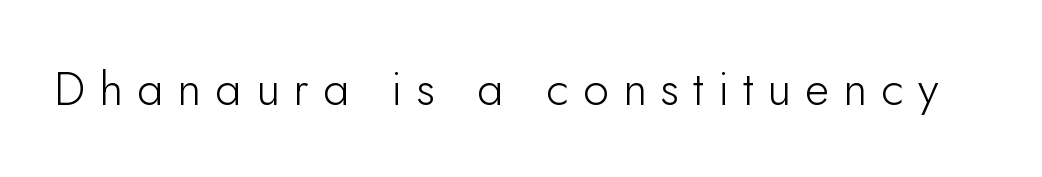
The image shows 47 px light sans-serif type, upright; set unusually wide letter spacing (+0.3 em), not underlined; low stroke contrast and a small x-height.
